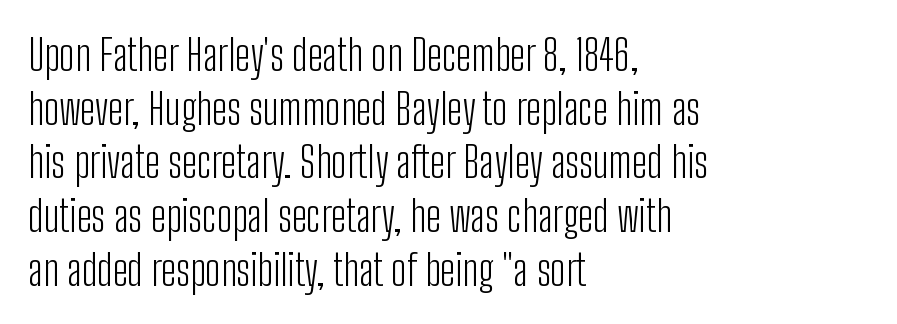
Check under the words: just untouched page. Each letter keeps its own natural width here, so spacing adapts to shape. A normal amount of white space separates one row of letters from the next. The letters look calm and open, with moderate or lighter stems. In CSS terms this would be text-align: left.
